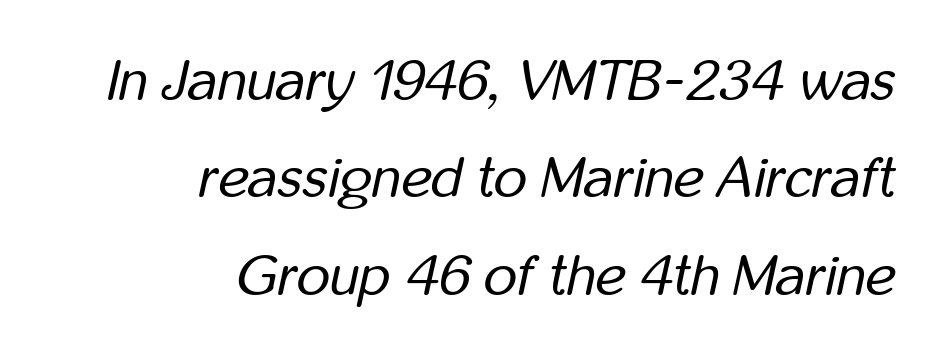
Q: Is the text bold? A: No.
Q: Is the text italic (slanted)? A: Yes, it leans right by about 12 degrees.
Q: Is the text underlined? A: No.
Q: How is the paragraph aligned? A: Right-aligned.
Q: Is the spacing between letters normal or unusually wide? A: Normal.
Q: Is the spacing between lines tight, normal or loose? A: Normal.
Q: Width (condensed, normal, or wide)? A: Condensed.
Q: Stroke contrast? A: Low.
Q: x-height? A: Medium.
Q: Monospaced? A: No.
